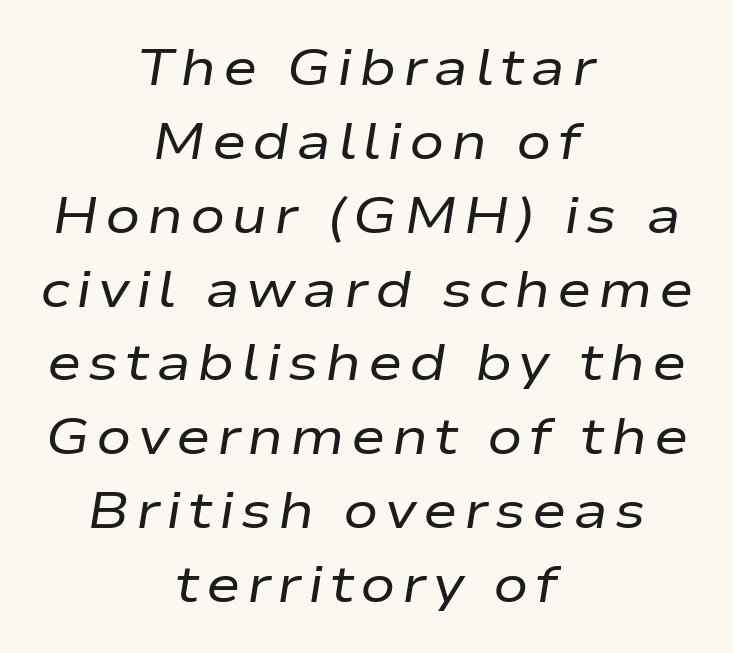
{"italic": "yes", "lean": "right", "slant_degrees": 9, "bold": "no", "weight": "regular", "width": "wide", "stroke_contrast": "low", "x_height": "medium", "monospaced": "no", "underline": "no", "align": "center", "line_spacing": "normal", "line_spacing_ratio": 1.42, "glyph_px": 52}
